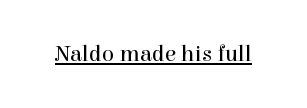
The image shows 23 px text type, upright; set normal letter spacing, underlined.
